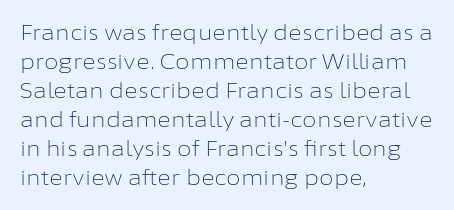
The image shows 21 px text type, upright; set left-aligned, normal line spacing (1.38x), normal letter spacing, not underlined.
